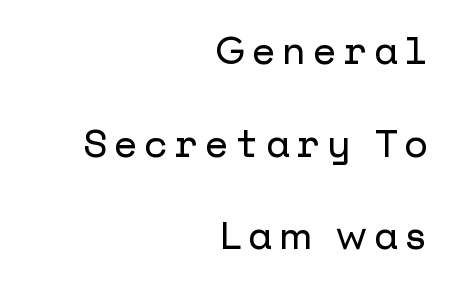
{"serif": "no", "italic": "no", "width": "normal", "stroke_contrast": "low", "x_height": "medium", "underline": "no", "align": "right", "line_spacing": "loose", "line_spacing_ratio": 2.44, "glyph_px": 38}
